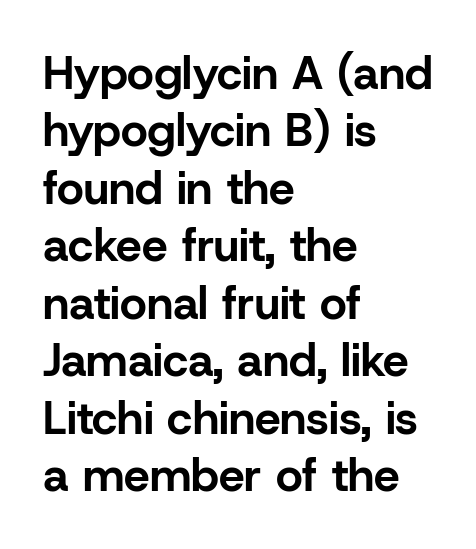
{"serif": "no", "italic": "no", "bold": "yes", "weight": "bold", "width": "normal", "stroke_contrast": "low", "x_height": "medium", "monospaced": "no", "underline": "no", "align": "left", "line_spacing": "normal", "line_spacing_ratio": 1.25, "letter_spacing": "normal", "letter_spacing_em": 0.0, "glyph_px": 46}
